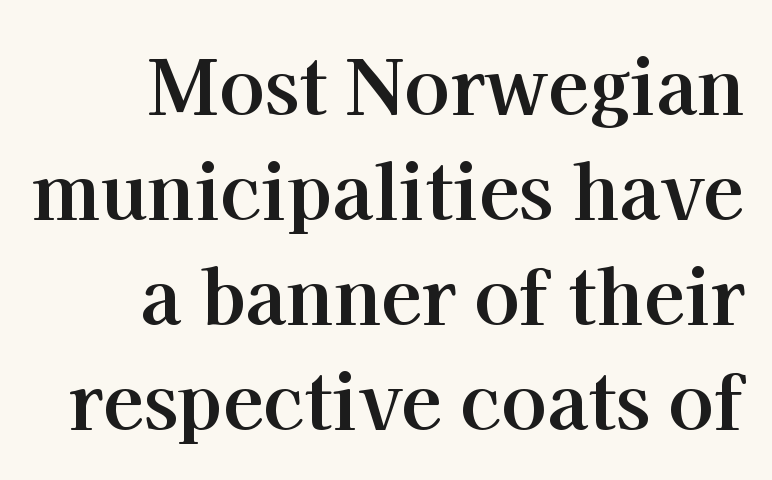
The image shows 75 px bold serif type, upright; set right-aligned, normal line spacing (1.4x), normal letter spacing, not underlined; high stroke contrast and a medium x-height.
